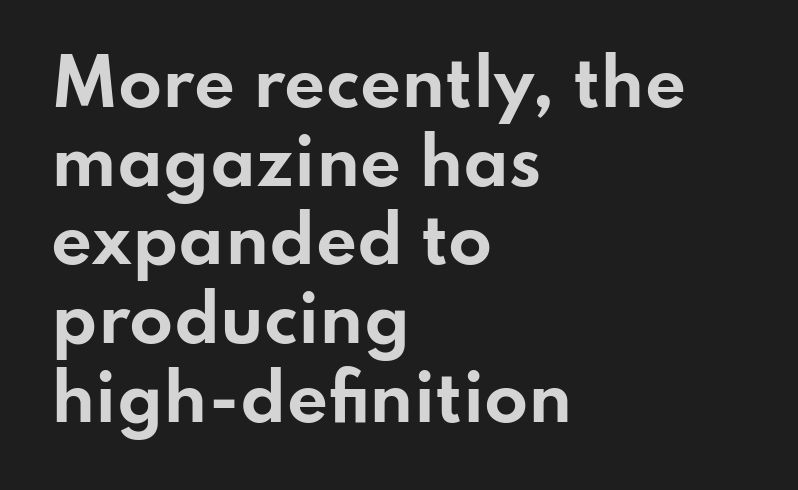
You could not count columns in this text — the font is proportionally spaced. Unlike a traditional serif, this face leaves its strokes unadorned. Look at the stroke-to-counter ratio: heavy, a bold. Posture: vertical. Clear beneath every line of the passage.
